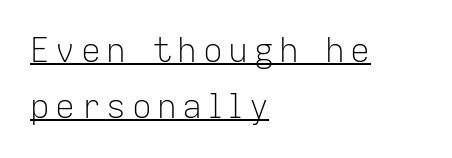
{"serif": "no", "italic": "no", "bold": "no", "weight": "light", "width": "normal", "stroke_contrast": "low", "x_height": "medium", "monospaced": "no", "underline": "yes", "align": "left", "line_spacing": "normal", "line_spacing_ratio": 1.69, "glyph_px": 33}
